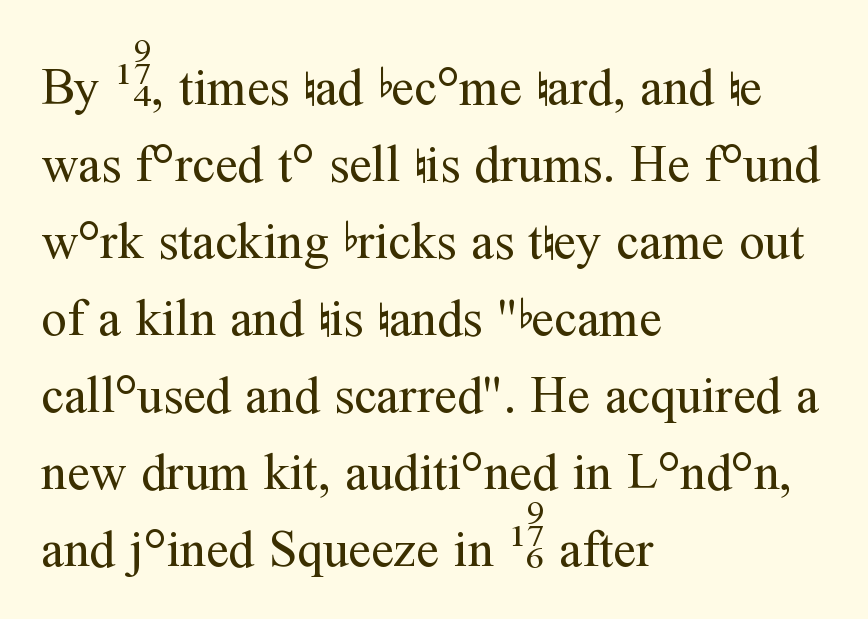
Characters follow at the spacing the type designer built in. Quick note: underline off. A typesetter would call this leading conventional body-copy spacing. The font is comparable to plain body text, perhaps lighter. Left-aligned paragraph, ragged on the right. Spacing verdict: proportional, widths tailored to each character.
